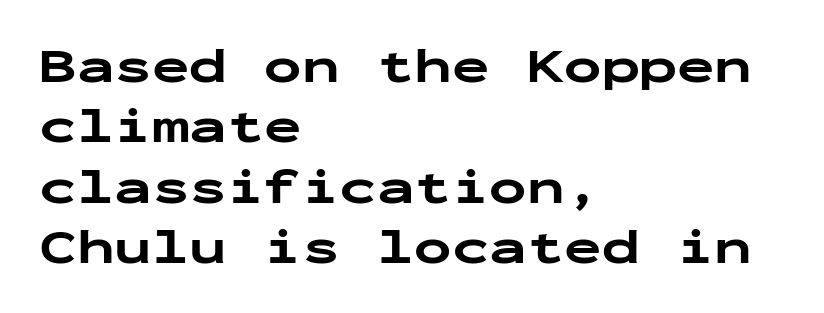
{"serif": "no", "italic": "no", "bold": "yes", "weight": "bold", "width": "wide", "stroke_contrast": "low", "x_height": "medium", "monospaced": "yes", "underline": "no", "align": "left", "line_spacing_ratio": 1.21, "letter_spacing": "normal", "letter_spacing_em": 0.0, "glyph_px": 50}
